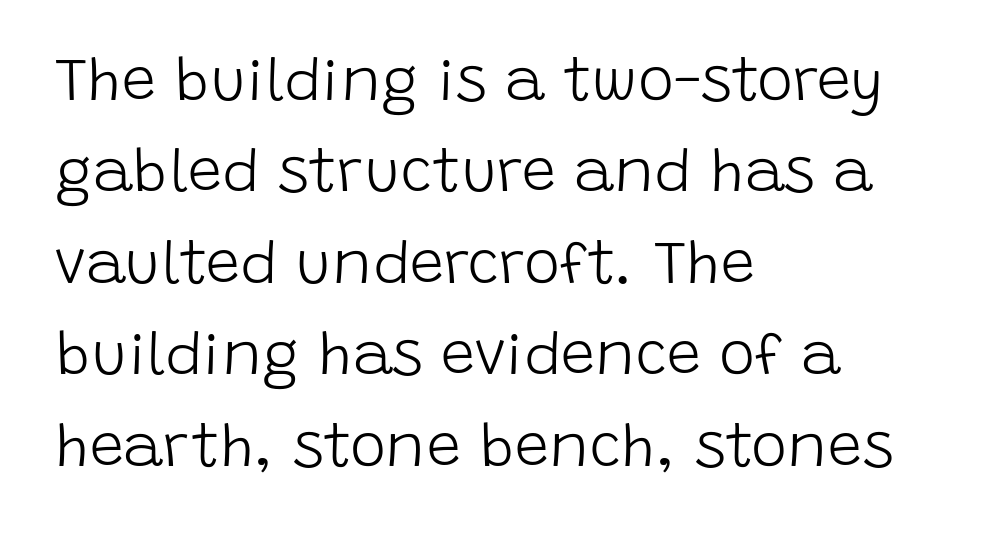
Q: Is the text bold? A: No.
Q: Is the text italic (slanted)? A: No, it is upright.
Q: Is the typeface a serif or a sans-serif typeface? A: Sans-serif.
Q: Is the text underlined? A: No.
Q: How is the paragraph aligned? A: Left-aligned.
Q: Is the spacing between letters normal or unusually wide? A: Normal.
Q: Is the spacing between lines tight, normal or loose? A: Normal.
Q: Width (condensed, normal, or wide)? A: Normal.
Q: Stroke contrast? A: Low.
Q: x-height? A: Large.
Q: Monospaced? A: No.
